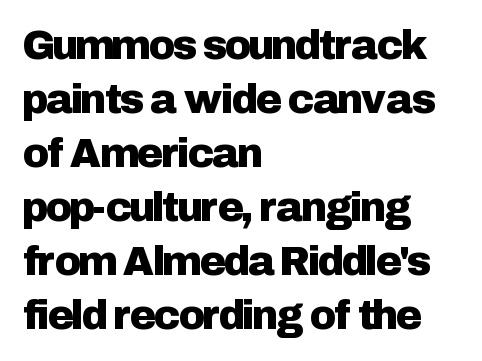
The rendering uses a moderate line-height, typical for paragraphs. Nobody touched the tracking dial on this one. These lines are rendered in a variable-pitch font. Unlike italic type, these characters show no tilt at all. Horizontally, the lines are justified to the leading edge only. Stroke terminals: plain, sans-serif.
